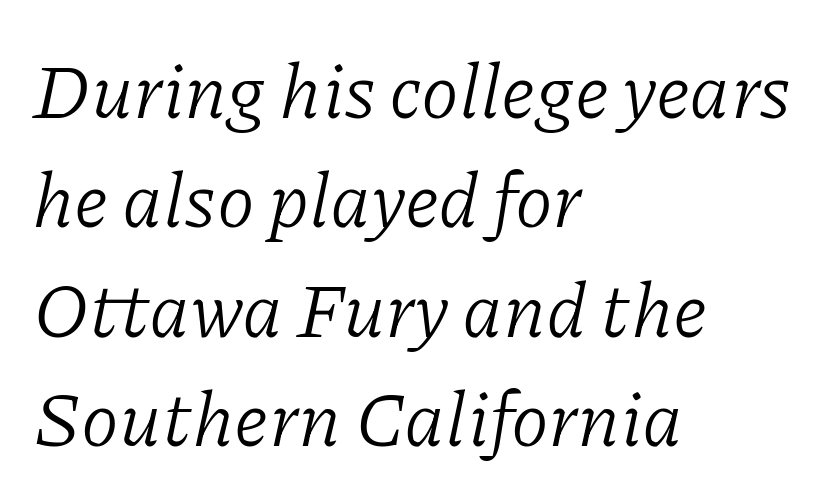
The rendering uses a moderate line-height, typical for paragraphs. This is oblique type, the kind used for emphasis or titles. Clear beneath every line of the passage. Serifs: yes, visible at the terminals of the letterforms.
